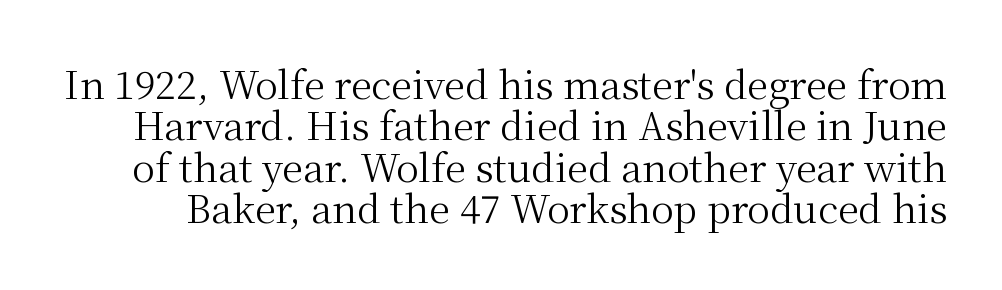
The image shows 38 px regular-weight serif type, upright; set tight line spacing (1.09x), normal letter spacing, not underlined; medium stroke contrast and a medium x-height.
